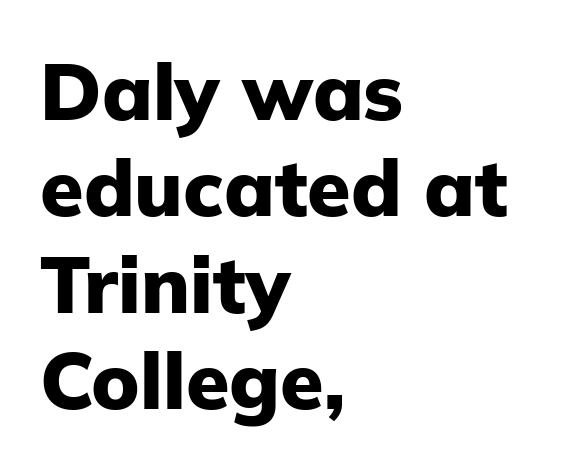
The image shows 79 px heavy sans-serif type, upright; set left-aligned, line spacing 1.22x, normal letter spacing, not underlined; low stroke contrast and a medium x-height.
